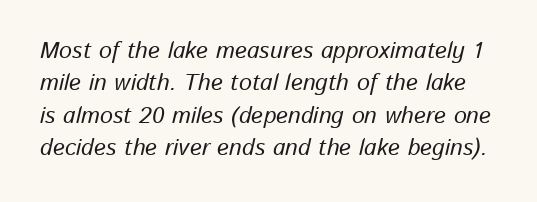
Q: Is the text italic (slanted)? A: Yes, it leans right by about 13 degrees.
Q: Is the text underlined? A: No.
Q: Is the spacing between letters normal or unusually wide? A: Normal.
Q: Is the spacing between lines tight, normal or loose? A: Normal.
